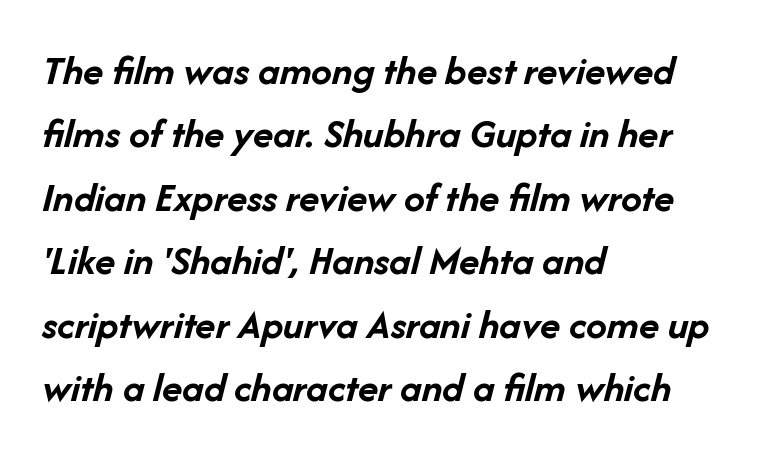
The image shows 42 px semibold type, italic (leaning right); set left-aligned, normal line spacing (1.51x), normal letter spacing, not underlined; low stroke contrast and a medium x-height.
